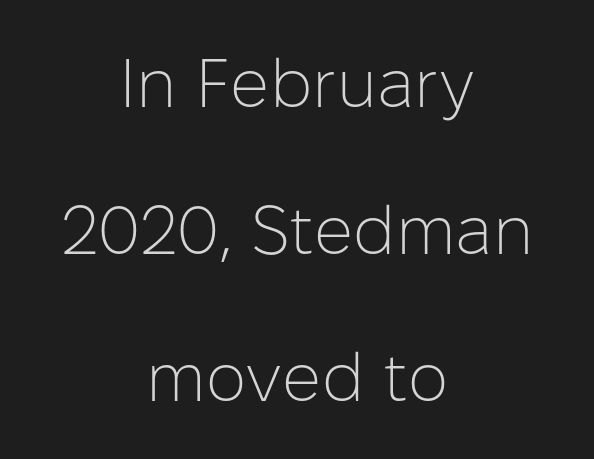
{"serif": "no", "italic": "no", "bold": "no", "weight": "light", "width": "normal", "stroke_contrast": "low", "x_height": "medium", "monospaced": "no", "underline": "no", "align": "center", "line_spacing": "loose", "line_spacing_ratio": 2.16, "letter_spacing": "normal", "letter_spacing_em": 0.0, "glyph_px": 68}
